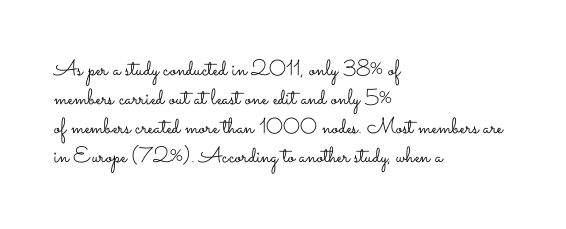
The passage shown has conventional tracking throughout. Every row of glyphs begins at an identical x-position on the left. A normal amount of white space separates one row of letters from the next. Type without underlining.
